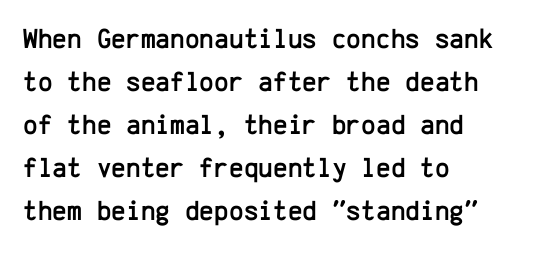
{"serif": "no", "italic": "no", "width": "normal", "stroke_contrast": "low", "x_height": "medium", "monospaced": "yes", "underline": "no", "align": "left", "line_spacing": "normal", "line_spacing_ratio": 1.54, "letter_spacing": "normal", "letter_spacing_em": 0.0, "glyph_px": 28}
